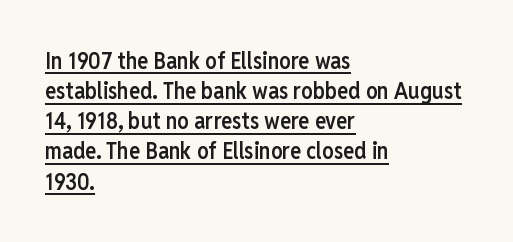
Q: Is the text bold? A: Semi-bold.
Q: Is the text italic (slanted)? A: No, it is upright.
Q: Is the text underlined? A: Yes.
Q: How is the paragraph aligned? A: Left-aligned.
Q: Is the spacing between letters normal or unusually wide? A: Normal.
Q: Is the spacing between lines tight, normal or loose? A: Normal.
